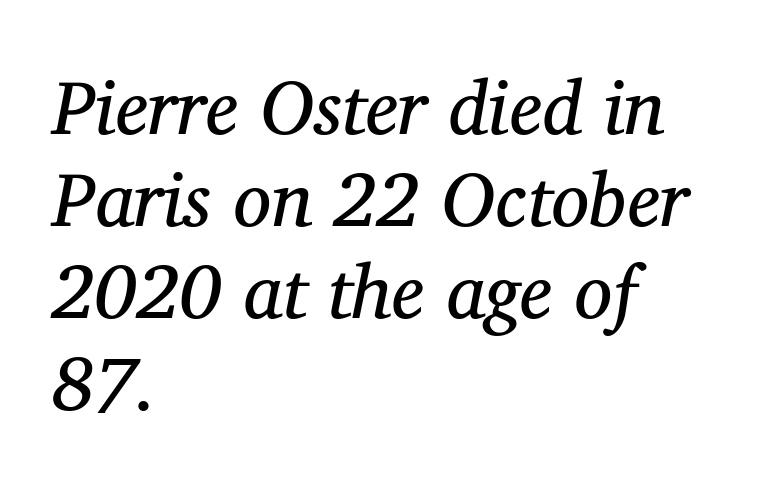
Q: Is the text bold? A: No.
Q: Is the text italic (slanted)? A: Yes, it leans right by about 11 degrees.
Q: Is the typeface a serif or a sans-serif typeface? A: Serif.
Q: Is the text underlined? A: No.
Q: How is the paragraph aligned? A: Left-aligned.
Q: Is the spacing between letters normal or unusually wide? A: Normal.
Q: Width (condensed, normal, or wide)? A: Normal.
Q: Stroke contrast? A: Medium.
Q: x-height? A: Medium.
Q: Monospaced? A: No.
